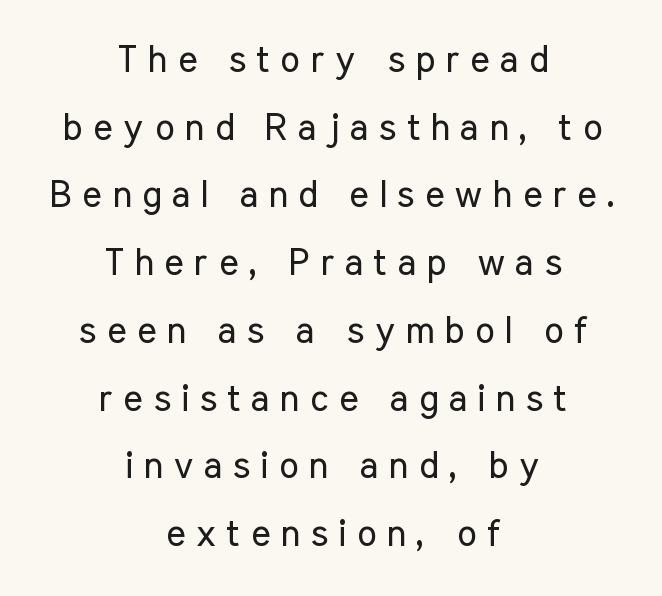
The rag falls on both sides of this text block equally. Stems here are at most as thick as an everyday book face. The specimen reads as upright at a glance. I'd call this a sans setting — the letters go barefoot. Spacing verdict: proportional, widths tailored to each character.
